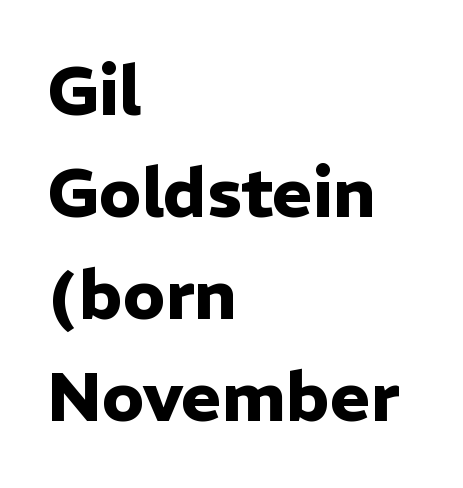
No feet cap the strokes, marking this as sans-serif type. Plain, unruled lines of type. Note the varied advance widths — an 'i' is clearly narrower than an 'm'. Notice how the passage keeps a crisp vertical edge on the left only. If you measured baseline to baseline, you'd find a middling distance.
